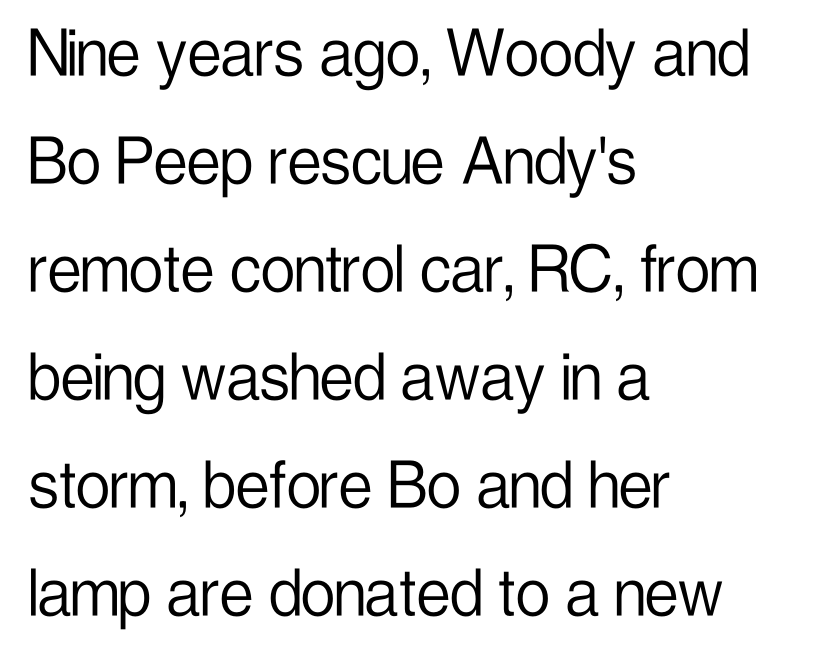
{"serif": "no", "italic": "no", "bold": "no", "weight": "light", "width": "condensed", "stroke_contrast": "low", "x_height": "medium", "monospaced": "no", "underline": "no", "align": "left", "line_spacing": "normal", "line_spacing_ratio": 1.42, "letter_spacing": "normal", "letter_spacing_em": 0.0, "glyph_px": 76}
